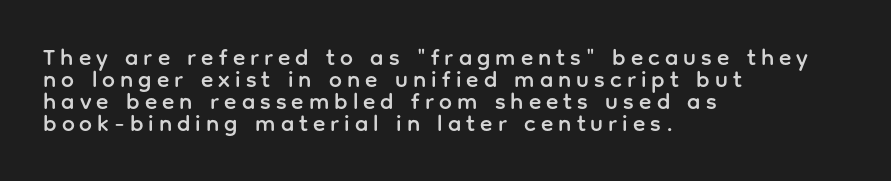
The image shows 23 px text type, upright; set left-aligned, tight line spacing (0.96x), unusually wide letter spacing (+0.22 em), not underlined.
